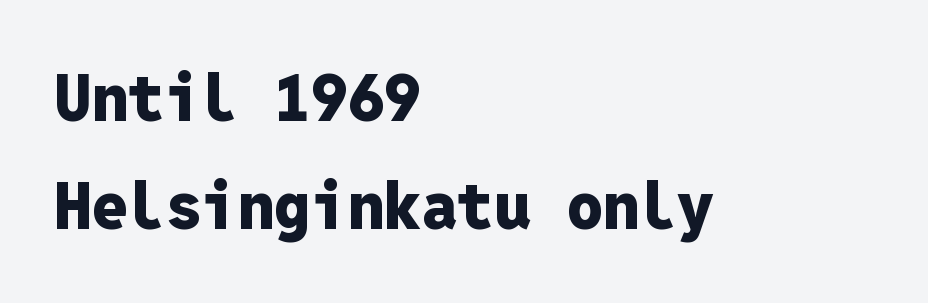
Q: Is the text bold? A: Yes.
Q: Is the text italic (slanted)? A: No, it is upright.
Q: Is the typeface a serif or a sans-serif typeface? A: Sans-serif.
Q: Is the text underlined? A: No.
Q: How is the paragraph aligned? A: Left-aligned.
Q: Is the spacing between letters normal or unusually wide? A: Normal.
Q: Is the spacing between lines tight, normal or loose? A: Normal.
Q: Width (condensed, normal, or wide)? A: Normal.
Q: Stroke contrast? A: Low.
Q: x-height? A: Medium.
Q: Monospaced? A: Yes.
